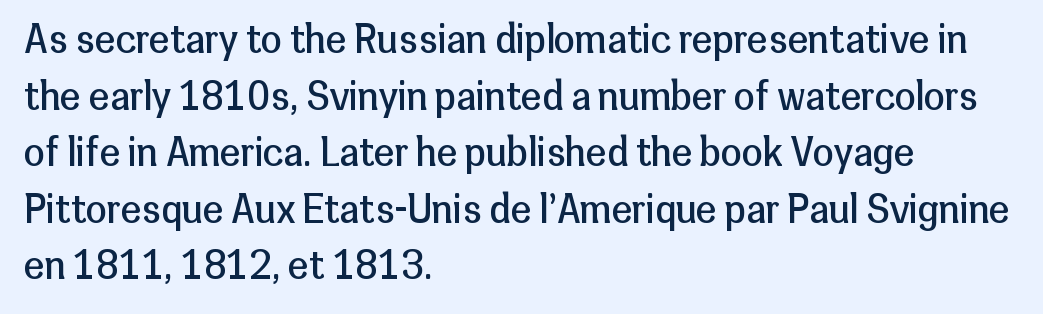
Q: Is the text bold? A: No.
Q: Is the text italic (slanted)? A: No, it is upright.
Q: Is the typeface a serif or a sans-serif typeface? A: Sans-serif.
Q: Is the text underlined? A: No.
Q: How is the paragraph aligned? A: Left-aligned.
Q: Is the spacing between letters normal or unusually wide? A: Normal.
Q: Is the spacing between lines tight, normal or loose? A: Normal.
Q: Width (condensed, normal, or wide)? A: Normal.
Q: Stroke contrast? A: Low.
Q: x-height? A: Medium.
Q: Monospaced? A: No.
